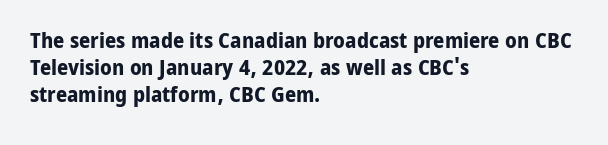
The image shows 22 px bold type, upright; set left-aligned, line spacing 1.23x, normal letter spacing, not underlined.
